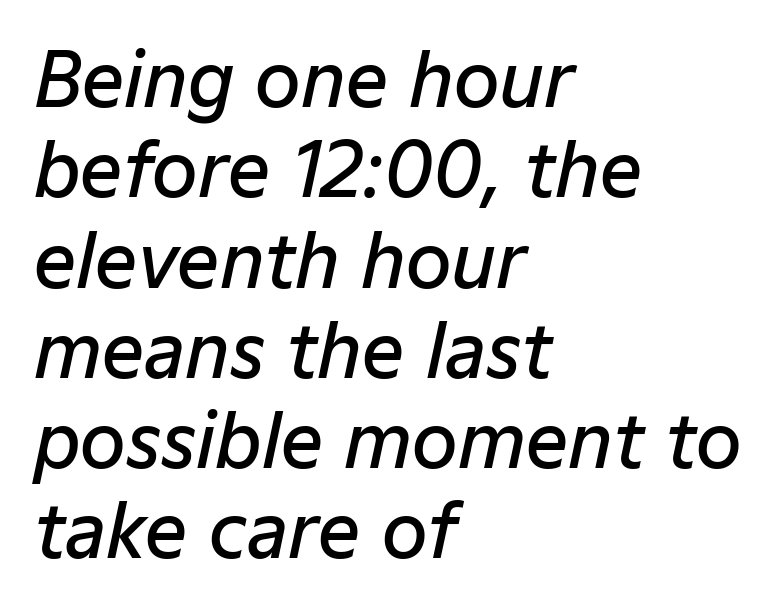
The passage is arranged the way most books set body copy — flush left. How heavy is the stroke? Medium-heavy — a semibold, shy of bold. Rendered with sloped, italic letterforms. Only glyphs here, with clear space below each row.
